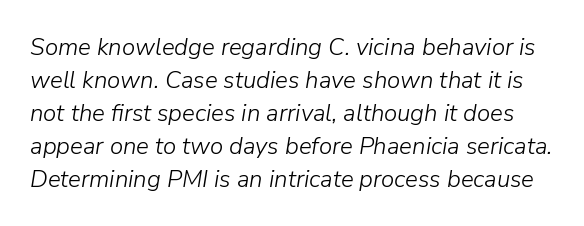
{"italic": "yes", "lean": "right", "slant_degrees": 9, "bold": "no", "underline": "no", "line_spacing": "normal", "line_spacing_ratio": 1.37, "letter_spacing": "normal", "letter_spacing_em": 0.0, "glyph_px": 24}
